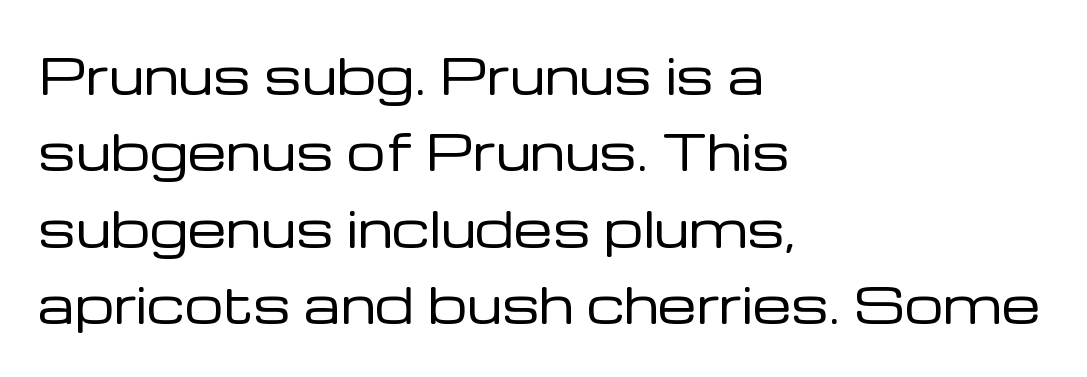
{"serif": "no", "italic": "no", "bold": "no", "weight": "regular", "width": "normal", "stroke_contrast": "low", "x_height": "medium", "monospaced": "no", "underline": "no", "align": "left", "line_spacing": "normal", "line_spacing_ratio": 1.56, "letter_spacing": "normal", "letter_spacing_em": 0.0, "glyph_px": 49}
